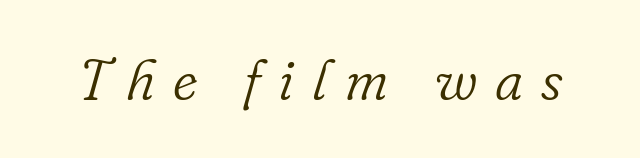
This is oblique type, the kind used for emphasis or titles. Weight: in the light-to-regular range. The typeface chosen for these lines features serifs. You could not count columns in this text — the font is proportionally spaced.
